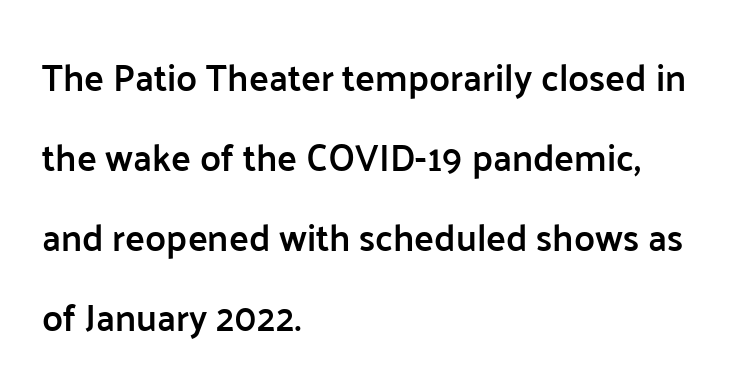
The image shows 37 px semibold sans-serif type, upright; set left-aligned, loose line spacing (2.16x), normal letter spacing, not underlined; low stroke contrast and a medium x-height.
